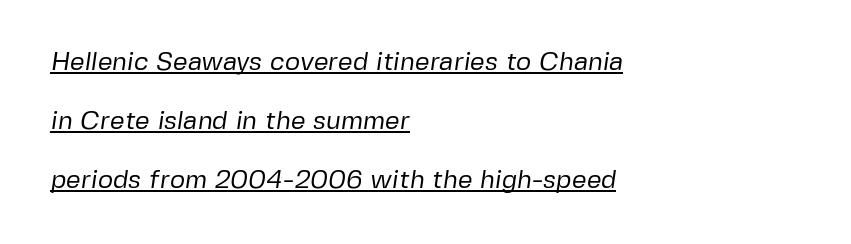
Q: Is the text bold? A: No.
Q: Is the text underlined? A: Yes.
Q: How is the paragraph aligned? A: Left-aligned.
Q: Is the spacing between letters normal or unusually wide? A: Normal.
Q: Is the spacing between lines tight, normal or loose? A: Loose.
